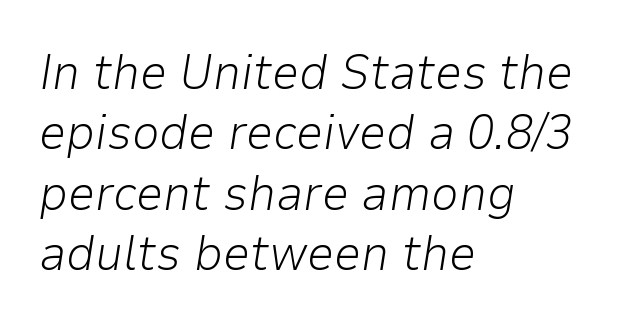
Think standard paragraph weight, or any step lighter than that. Check under the words: just untouched page. Every character sits at an angle, as italics do. The face used here is proportionally spaced, like ordinary book or web type. Alignment: flush left. No extra tracking has been applied to these lines.
